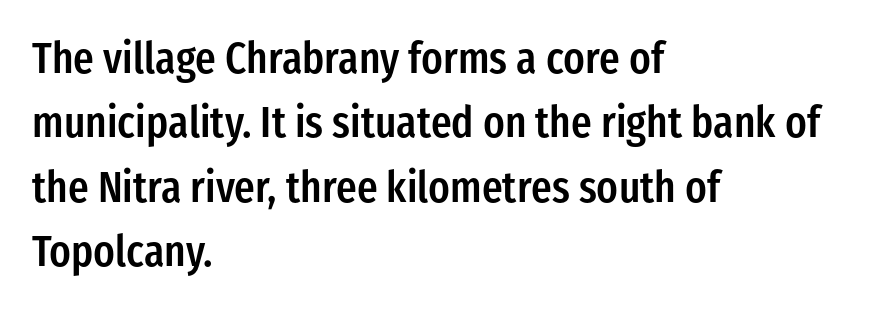
{"serif": "no", "italic": "no", "bold": "semi", "weight": "semibold", "width": "condensed", "stroke_contrast": "low", "x_height": "medium", "monospaced": "no", "underline": "no", "align": "left", "line_spacing": "normal", "line_spacing_ratio": 1.5, "letter_spacing": "normal", "letter_spacing_em": 0.0, "glyph_px": 43}
